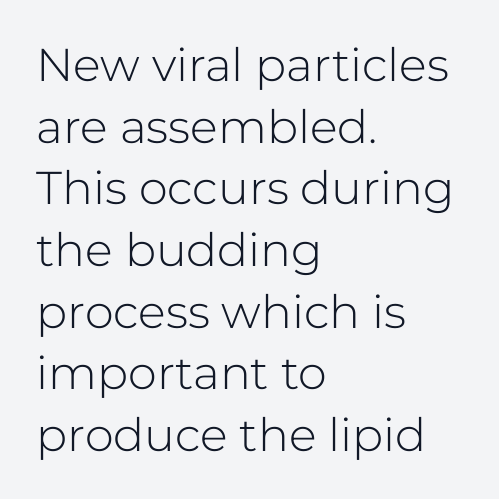
{"serif": "no", "italic": "no", "bold": "no", "weight": "light", "width": "normal", "stroke_contrast": "low", "x_height": "medium", "monospaced": "no", "underline": "no", "align": "left", "line_spacing": "normal", "line_spacing_ratio": 1.34, "letter_spacing": "normal", "letter_spacing_em": 0.0, "glyph_px": 46}
